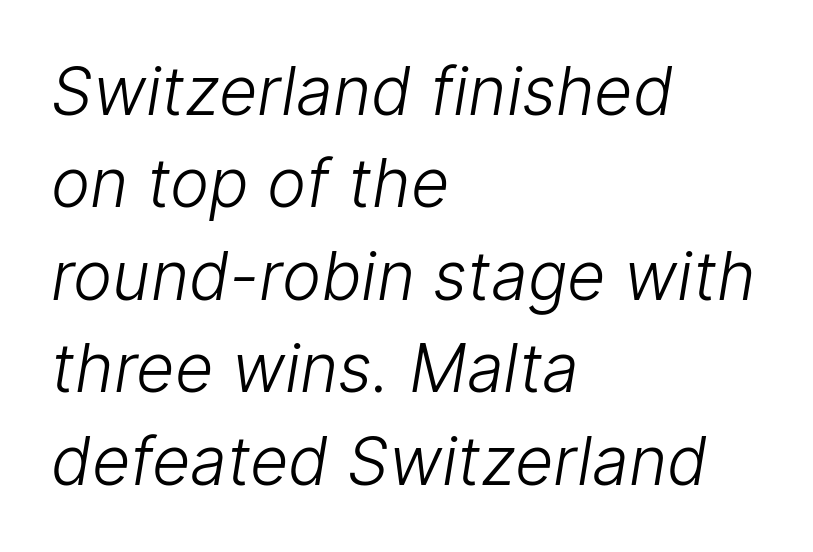
Is the type heavy? It reads as light-to-regular instead. Varying glyph widths throughout — classic text-font behaviour. Only glyphs here, with clear space below each row. The characters display no serif detailing; their extremities are plain. The type is set solid horizontally, with unmodified tracking. The text block is weighted toward the left margin, trailing off unevenly rightward.
